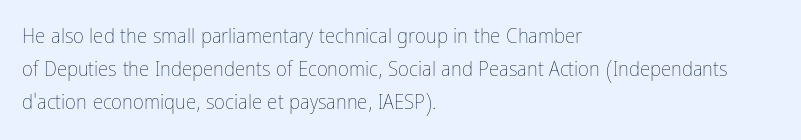
{"italic": "no", "bold": "no", "underline": "no", "align": "left", "line_spacing": "normal", "line_spacing_ratio": 1.57, "letter_spacing": "normal", "letter_spacing_em": 0.0, "glyph_px": 21}
